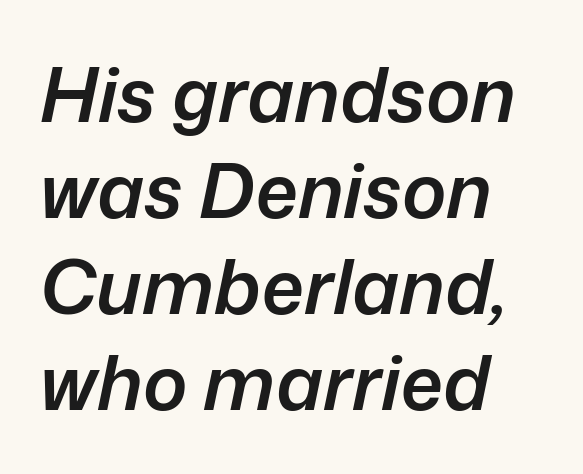
Q: Is the text bold? A: Semi-bold.
Q: Is the text italic (slanted)? A: Yes, it leans right by about 12 degrees.
Q: Is the text underlined? A: No.
Q: How is the paragraph aligned? A: Left-aligned.
Q: Is the spacing between letters normal or unusually wide? A: Normal.
Q: Is the spacing between lines tight, normal or loose? A: Normal.
Q: Width (condensed, normal, or wide)? A: Normal.
Q: Stroke contrast? A: Low.
Q: x-height? A: Medium.
Q: Monospaced? A: No.
